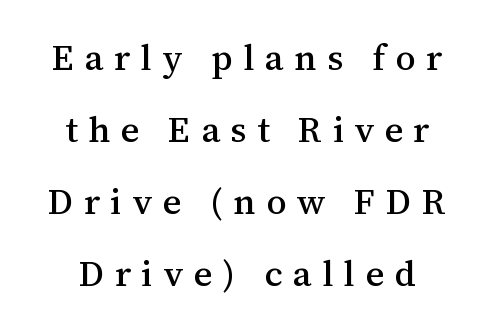
{"serif": "yes", "italic": "no", "width": "normal", "stroke_contrast": "medium", "x_height": "medium", "monospaced": "no", "underline": "no", "align": "center", "line_spacing": "loose", "line_spacing_ratio": 2.0, "letter_spacing": "wide", "letter_spacing_em": 0.29, "glyph_px": 36}
